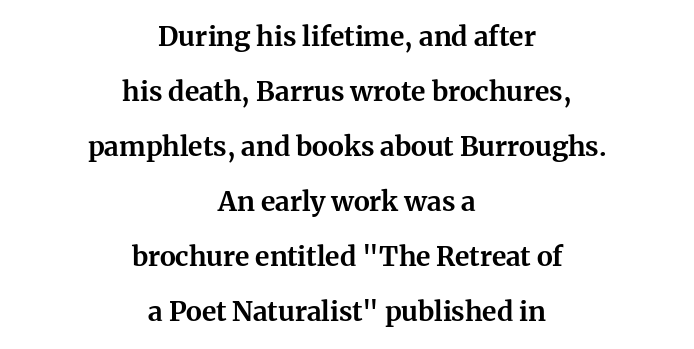
Q: Is the text bold? A: Yes.
Q: Is the text italic (slanted)? A: No, it is upright.
Q: Is the text underlined? A: No.
Q: How is the paragraph aligned? A: Centered.
Q: Is the spacing between letters normal or unusually wide? A: Normal.
Q: Is the spacing between lines tight, normal or loose? A: Loose.
